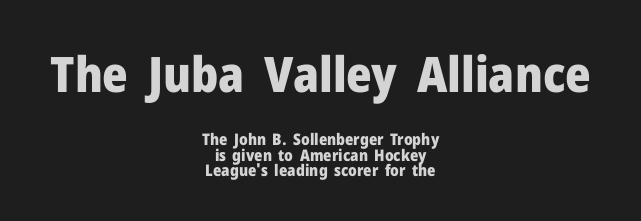
Q: Is the text bold? A: Yes.
Q: Is the text italic (slanted)? A: No, it is upright.
Q: Is the typeface a serif or a sans-serif typeface? A: Sans-serif.
Q: Is the text underlined? A: No.
Q: How is the paragraph aligned? A: Centered.
Q: Is the spacing between letters normal or unusually wide? A: Normal.
Q: Is the spacing between lines tight, normal or loose? A: Tight.
Q: Which block of text is set in a larger size, the first (top) or the second (bottom)? A: The first (top) one.
Q: Width (condensed, normal, or wide)? A: Normal.
Q: Stroke contrast? A: Low.
Q: x-height? A: Medium.
Q: Monospaced? A: No.
